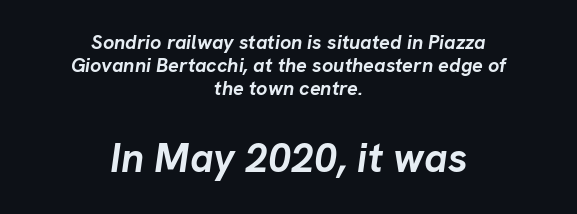
These lines were composed using italics. No word sits above an underline. Does the copy run flush right? No — it is centered line by line. Is this a fixed-width face? No — the glyphs have proportional, varying widths.
